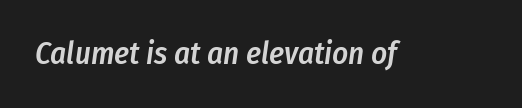
The tracking reads as untouched default to a designer's eye. This is the in-between weight designers call semibold or demi. Varying glyph widths throughout — classic text-font behaviour. The glyphs look as if they've been sheared to an angle. Clear beneath every line of the passage.
